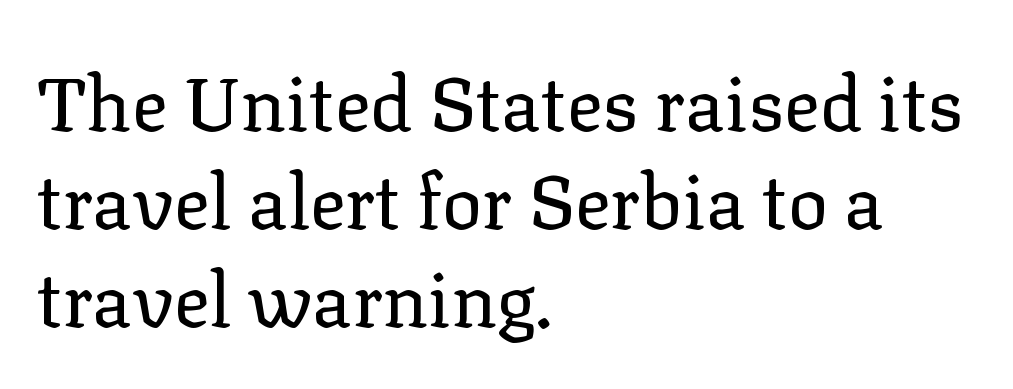
{"serif": "yes", "italic": "no", "bold": "no", "weight": "regular", "width": "normal", "stroke_contrast": "low", "x_height": "medium", "monospaced": "no", "underline": "no", "align": "left", "line_spacing": "normal", "line_spacing_ratio": 1.31, "letter_spacing": "normal", "letter_spacing_em": 0.0, "glyph_px": 75}
